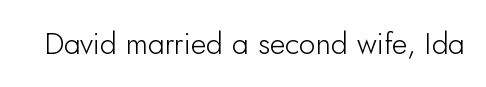
The image shows 30 px sans-serif type, upright; set normal letter spacing, not underlined; low stroke contrast and a small x-height.
